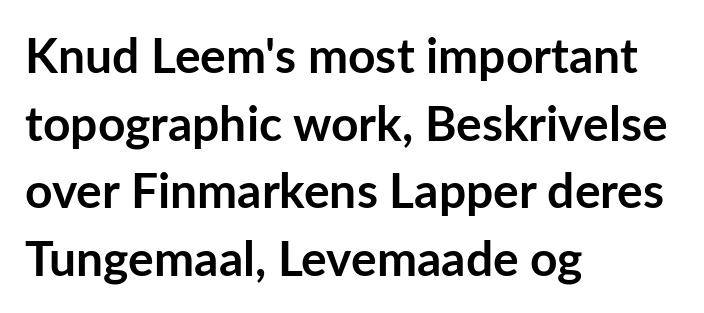
Q: Is the text bold? A: Yes.
Q: Is the text italic (slanted)? A: No, it is upright.
Q: Is the typeface a serif or a sans-serif typeface? A: Sans-serif.
Q: Is the text underlined? A: No.
Q: How is the paragraph aligned? A: Left-aligned.
Q: Is the spacing between letters normal or unusually wide? A: Normal.
Q: Is the spacing between lines tight, normal or loose? A: Normal.
Q: Width (condensed, normal, or wide)? A: Normal.
Q: Stroke contrast? A: Low.
Q: x-height? A: Medium.
Q: Monospaced? A: No.
